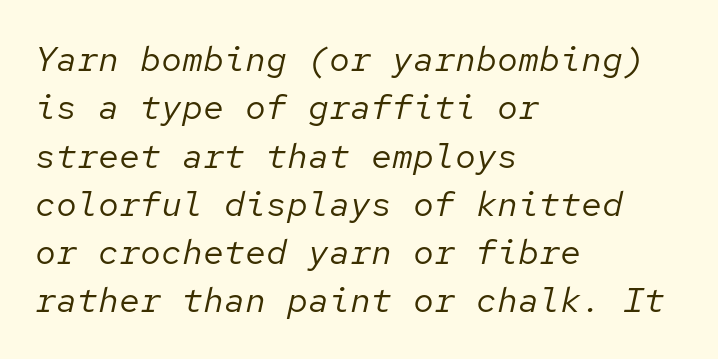
The letters march in equal steps, a hallmark of fixed-pitch type. Leftover space on each line is placed entirely after the last word. Rendered with sloped, italic letterforms. The rows are spaced the way most documents space them. Type without underlining. Inter-character spacing is left at the font's built-in metrics.
